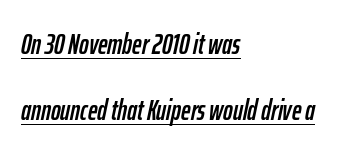
The image shows 29 px condensed type, italic (leaning right); set left-aligned, loose line spacing (2.28x), normal letter spacing, underlined; low stroke contrast and a medium x-height.
